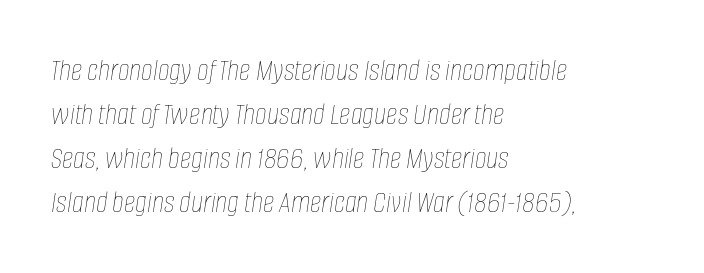
The image shows 32 px thin, condensed type, italic (leaning right); set left-aligned, normal line spacing (1.37x), normal letter spacing, not underlined; low stroke contrast and a large x-height.
